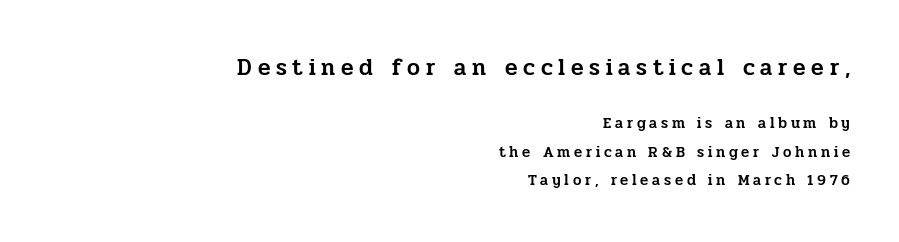
Q: Is the text italic (slanted)? A: No, it is upright.
Q: Is the text underlined? A: No.
Q: How is the paragraph aligned? A: Right-aligned.
Q: Is the spacing between letters normal or unusually wide? A: Unusually wide.
Q: Is the spacing between lines tight, normal or loose? A: Loose.
Q: Which block of text is set in a larger size, the first (top) or the second (bottom)? A: The first (top) one.
